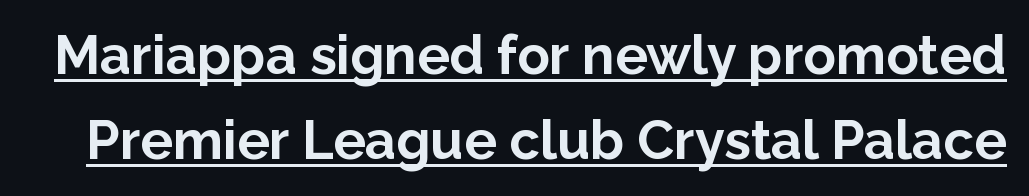
Nope, no serifs anywhere on these letters. The words here are underlined. Is this a fixed-width face? No — the glyphs have proportional, varying widths. This is heavy type, rendered in bold.
